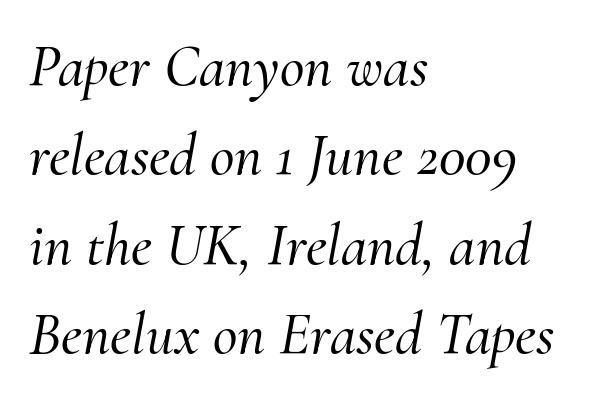
{"serif": "yes", "italic": "yes", "lean": "right", "slant_degrees": 10, "width": "normal", "stroke_contrast": "medium", "x_height": "small", "monospaced": "no", "underline": "no", "align": "left", "line_spacing": "normal", "line_spacing_ratio": 1.49, "letter_spacing": "normal", "letter_spacing_em": 0.0, "glyph_px": 60}
